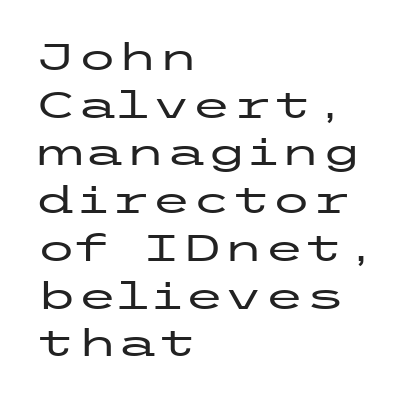
Q: Is the text italic (slanted)? A: No, it is upright.
Q: Is the typeface a serif or a sans-serif typeface? A: Sans-serif.
Q: Is the text underlined? A: No.
Q: How is the paragraph aligned? A: Left-aligned.
Q: Is the spacing between letters normal or unusually wide? A: Normal.
Q: Is the spacing between lines tight, normal or loose? A: Normal.
Q: Width (condensed, normal, or wide)? A: Wide.
Q: Stroke contrast? A: Low.
Q: x-height? A: Medium.
